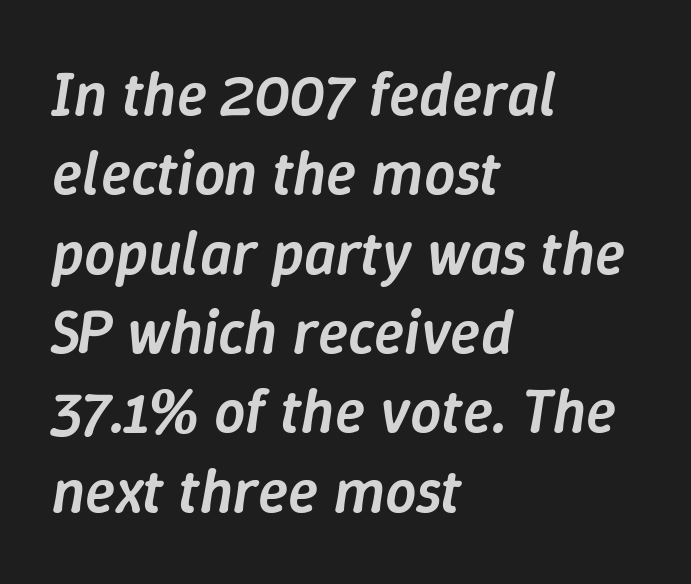
Q: Is the text bold? A: Semi-bold.
Q: Is the text italic (slanted)? A: Yes, it leans right by about 9 degrees.
Q: Is the text underlined? A: No.
Q: How is the paragraph aligned? A: Left-aligned.
Q: Is the spacing between letters normal or unusually wide? A: Normal.
Q: Is the spacing between lines tight, normal or loose? A: Normal.
Q: Width (condensed, normal, or wide)? A: Normal.
Q: Stroke contrast? A: Low.
Q: x-height? A: Medium.
Q: Monospaced? A: No.
